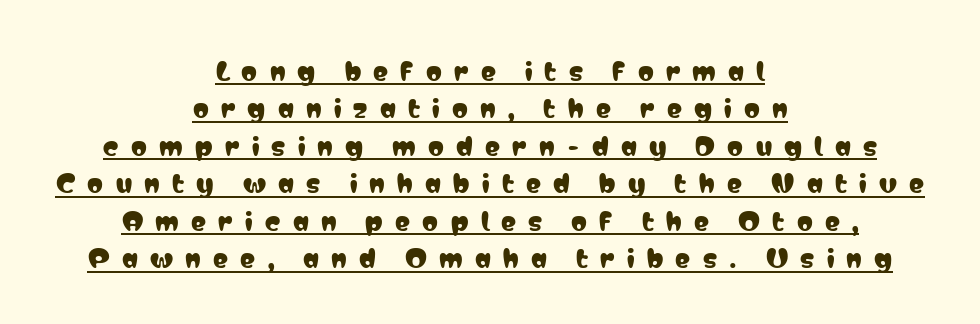
The image shows 25 px text type, upright; set centered, normal line spacing (1.5x), unusually wide letter spacing (+0.49 em), underlined.
